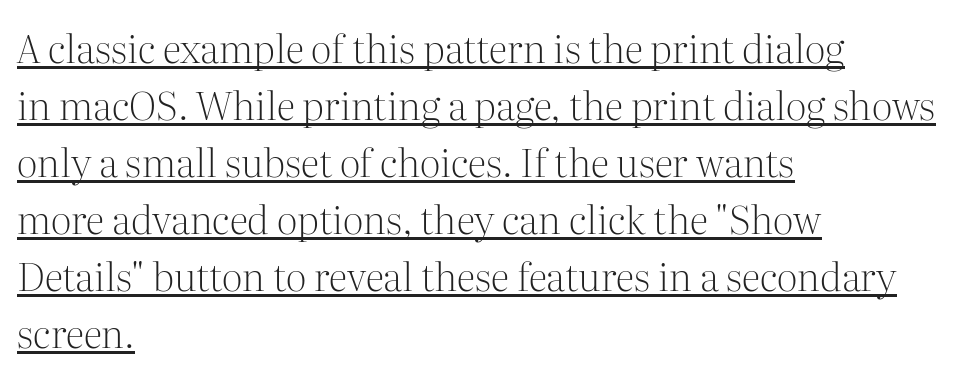
Here the glyphs are tracked normally, forming tight word shapes. Each line of the rendering has a horizontal stroke beneath the glyphs. A serif font was chosen for this passage. The typeface has the unassuming heft of standard copy or less. Horizontal bands of white between lines are of average thickness.
